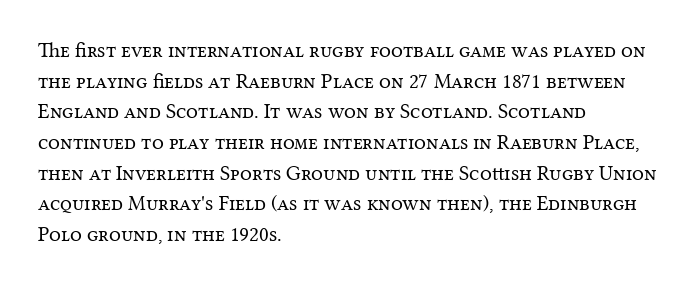
Q: Is the text bold? A: No.
Q: Is the text italic (slanted)? A: No, it is upright.
Q: Is the text underlined? A: No.
Q: How is the paragraph aligned? A: Left-aligned.
Q: Is the spacing between letters normal or unusually wide? A: Normal.
Q: Is the spacing between lines tight, normal or loose? A: Normal.
